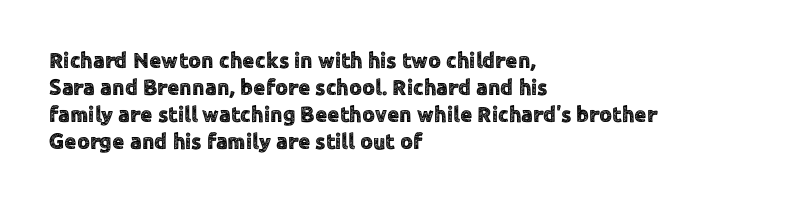
Is the block centered? No — it sits flush against the left margin. Beneath every word, the page is bare. What stands out about the letter spacing? Nothing — it is the standard amount. The lettering stays uniformly vertical, giving the passage a roman look.
